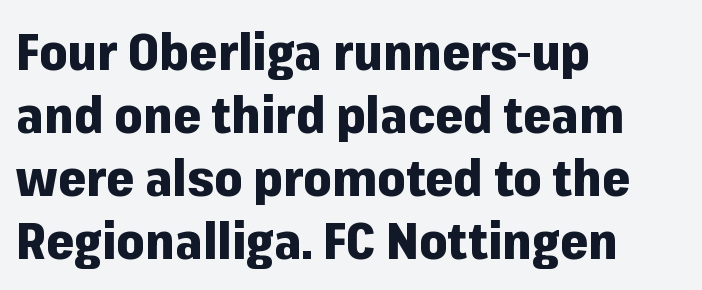
The image shows 50 px heavy sans-serif type, upright; set left-aligned, normal line spacing (1.26x), normal letter spacing, not underlined; low stroke contrast and a medium x-height.
